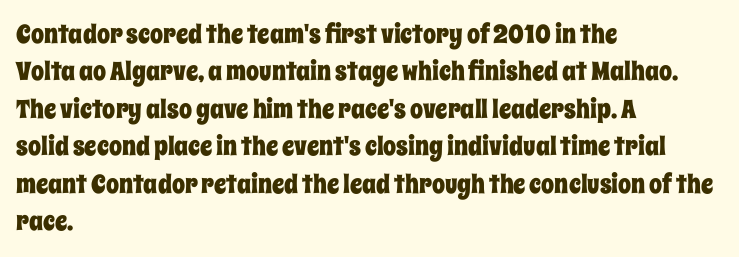
{"italic": "no", "underline": "no", "align": "left", "line_spacing": "normal", "line_spacing_ratio": 1.44, "letter_spacing": "normal", "letter_spacing_em": 0.0, "glyph_px": 26}
